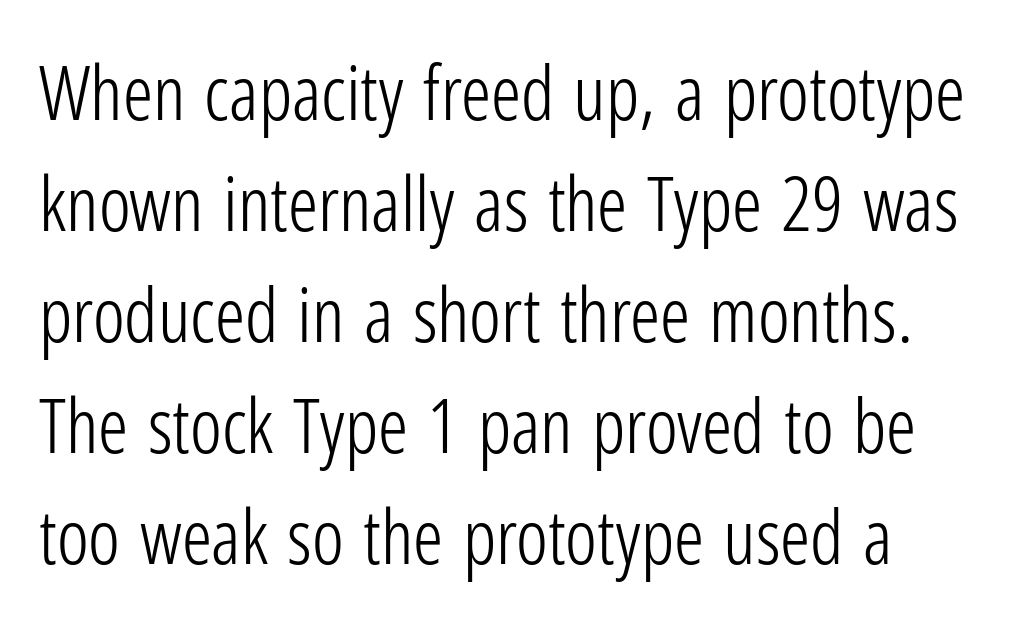
The image shows 75 px light, condensed sans-serif type, upright; set normal line spacing (1.48x), normal letter spacing, not underlined; low stroke contrast and a medium x-height.
